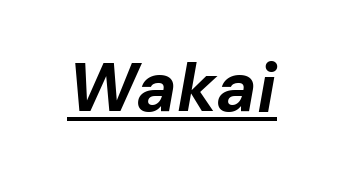
{"italic": "yes", "lean": "right", "slant_degrees": 10, "bold": "yes", "weight": "bold", "width": "normal", "stroke_contrast": "low", "x_height": "medium", "monospaced": "no", "underline": "yes", "letter_spacing": "normal", "letter_spacing_em": 0.0, "glyph_px": 69}
